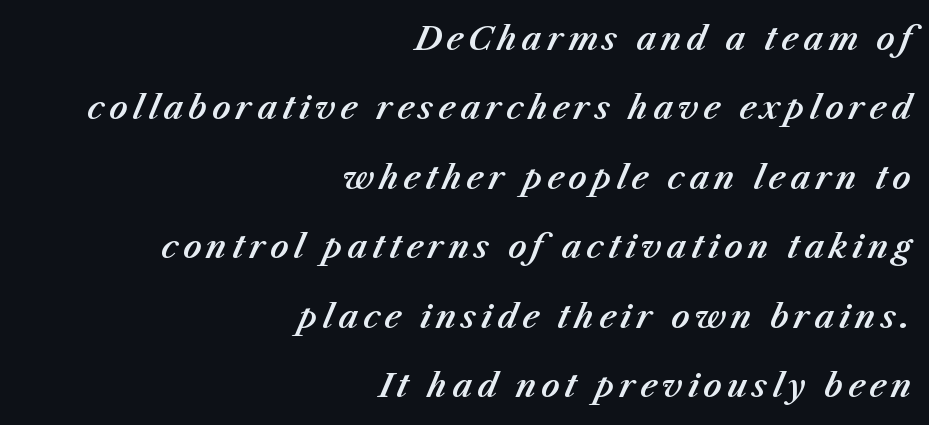
Q: Is the text italic (slanted)? A: Yes, it leans right by about 23 degrees.
Q: Is the text underlined? A: No.
Q: How is the paragraph aligned? A: Right-aligned.
Q: Is the spacing between lines tight, normal or loose? A: Loose.
Q: Width (condensed, normal, or wide)? A: Normal.
Q: Stroke contrast? A: Medium.
Q: x-height? A: Medium.
Q: Monospaced? A: No.
